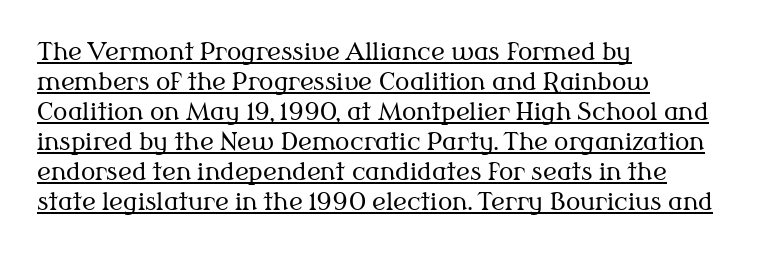
Q: Is the text bold? A: No.
Q: Is the text italic (slanted)? A: No, it is upright.
Q: Is the text underlined? A: Yes.
Q: How is the paragraph aligned? A: Left-aligned.
Q: Is the spacing between letters normal or unusually wide? A: Normal.
Q: Is the spacing between lines tight, normal or loose? A: Normal.
